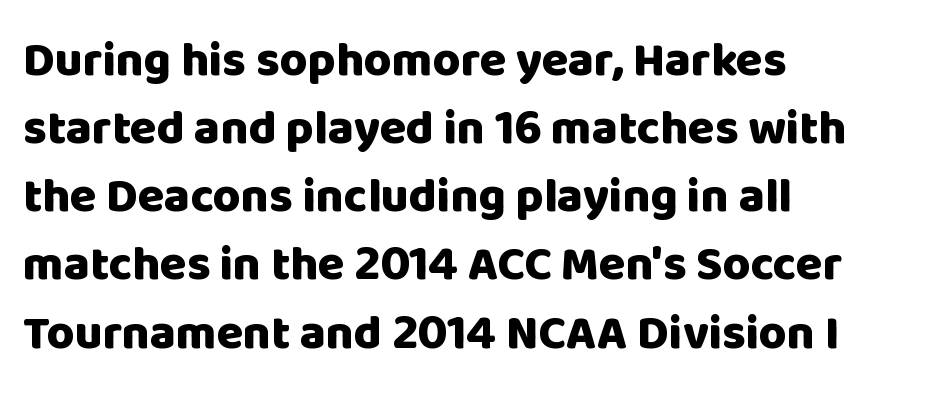
The image shows 48 px heavy sans-serif type, upright; set left-aligned, normal line spacing (1.42x), normal letter spacing, not underlined; low stroke contrast and a large x-height.
